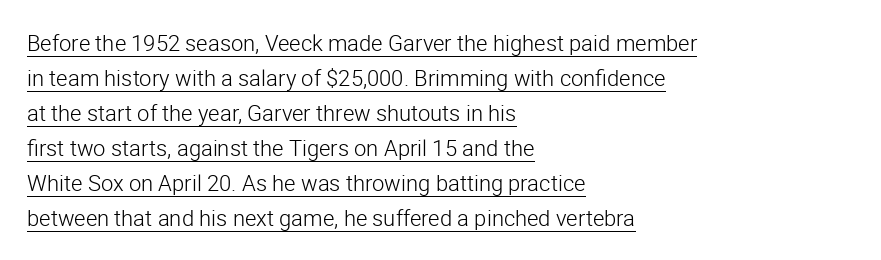
The image shows 22 px text type, upright; set left-aligned, normal line spacing (1.59x), normal letter spacing, underlined.
